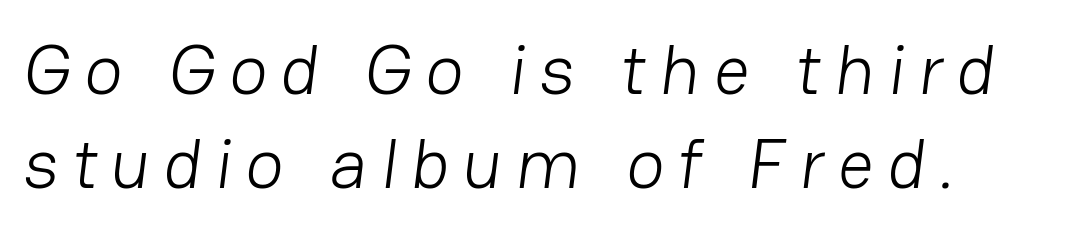
Q: Is the text bold? A: No.
Q: Is the typeface a serif or a sans-serif typeface? A: Sans-serif.
Q: Is the text underlined? A: No.
Q: Is the spacing between lines tight, normal or loose? A: Normal.
Q: Width (condensed, normal, or wide)? A: Normal.
Q: Stroke contrast? A: Low.
Q: x-height? A: Medium.
Q: Monospaced? A: No.
